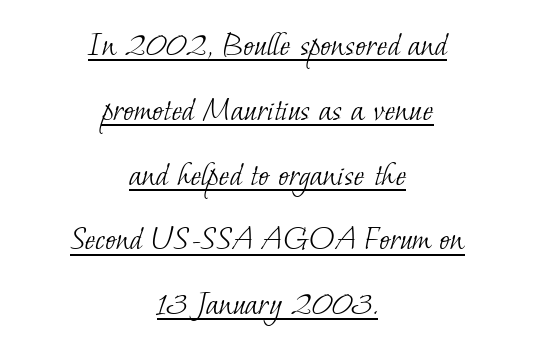
The image shows 36 px light serif type; set centered, line spacing 1.8x, normal letter spacing, underlined; low stroke contrast and a small x-height.
